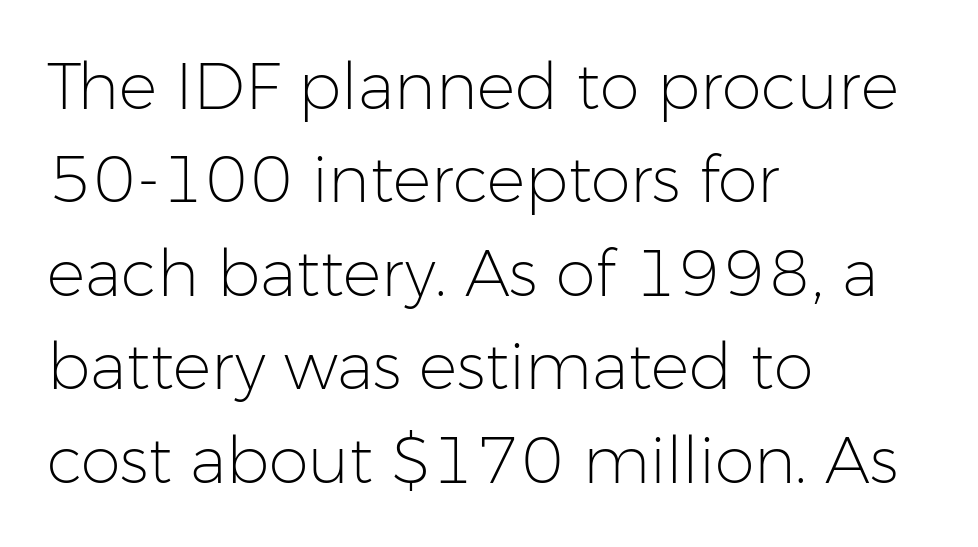
Looks like regular typesetting: each glyph gets only the width it needs. What's the leading like? Ordinary, nothing unusual. Letters rest on an invisible, unmarked baseline. Every character sits straight up, as roman type does. The gaps between neighbouring characters are ordinary and unremarkable.
